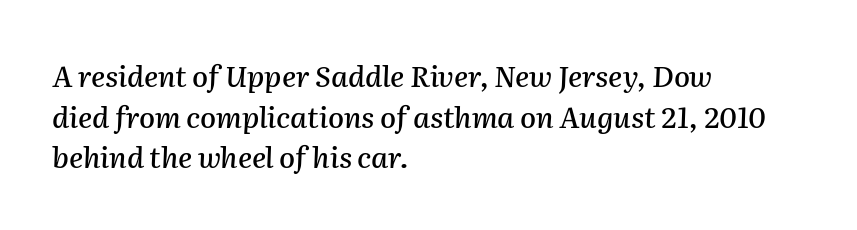
Reading down the column, the eye jumps a familiar distance to each next line. Compared with typical body copy, the letter spacing here is the same. The rendering uses natural spacing where letterforms have individual widths. Does the copy run flush right? No — it runs flush left.
